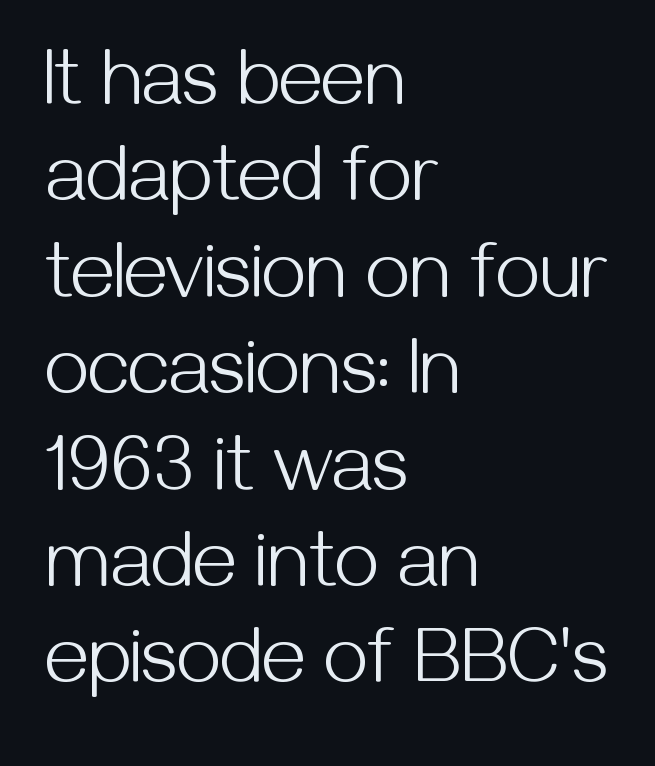
{"serif": "no", "italic": "no", "bold": "no", "weight": "light", "width": "normal", "stroke_contrast": "medium", "x_height": "medium", "monospaced": "no", "underline": "no", "align": "left", "line_spacing_ratio": 1.22, "letter_spacing": "normal", "letter_spacing_em": 0.0, "glyph_px": 79}
